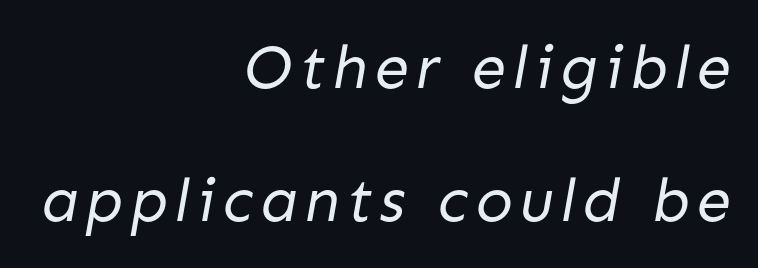
Q: Is the text bold? A: No.
Q: Is the typeface a serif or a sans-serif typeface? A: Sans-serif.
Q: Is the text underlined? A: No.
Q: How is the paragraph aligned? A: Right-aligned.
Q: Is the spacing between lines tight, normal or loose? A: Loose.
Q: Width (condensed, normal, or wide)? A: Normal.
Q: Stroke contrast? A: Low.
Q: x-height? A: Medium.
Q: Monospaced? A: No.
